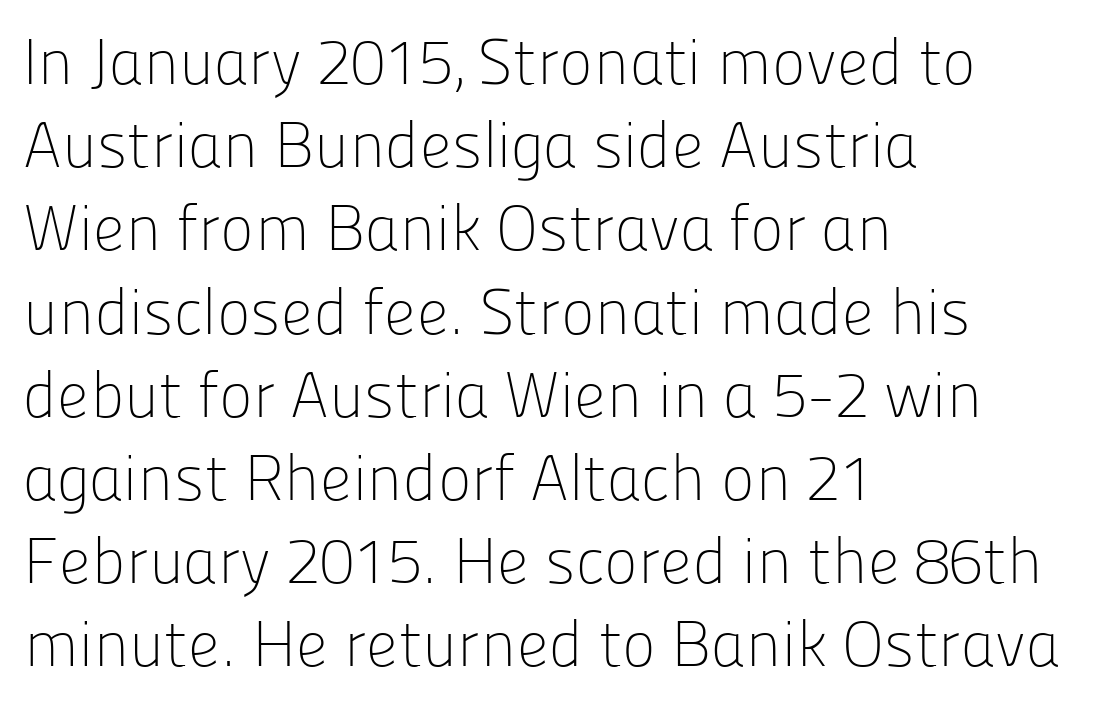
The image shows 64 px light sans-serif type, upright; set left-aligned, normal line spacing (1.3x), normal letter spacing, not underlined; low stroke contrast and a medium x-height.
